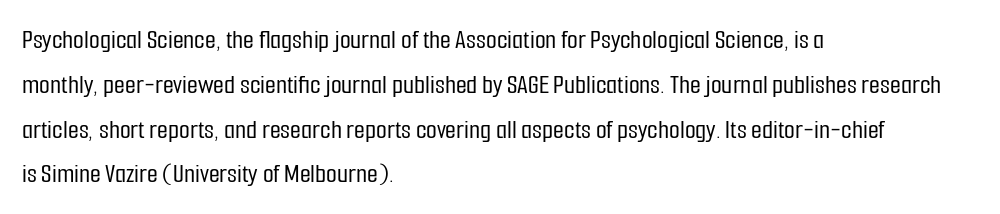
The image shows 28 px condensed sans-serif type, upright; set left-aligned, normal line spacing (1.6x), normal letter spacing, not underlined; low stroke contrast and a medium x-height.
